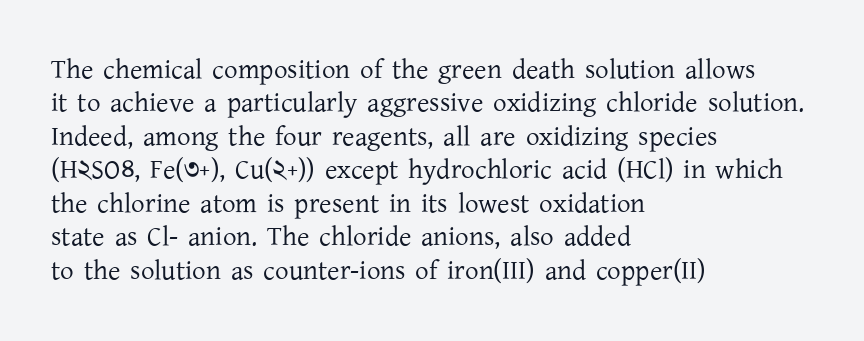
{"italic": "no", "bold": "no", "underline": "no", "align": "left", "line_spacing_ratio": 1.24, "letter_spacing": "normal", "letter_spacing_em": 0.0, "glyph_px": 27}
